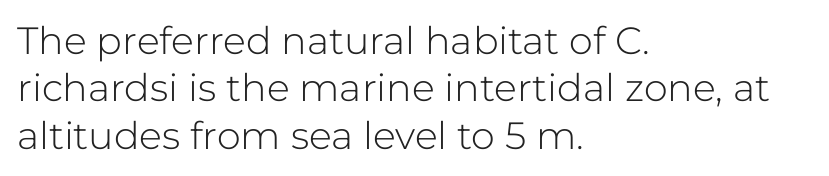
Ink coverage per letter is moderate at most. The face used here is proportionally spaced, like ordinary book or web type. Any mark beneath the type? The region is blank. Line beginnings align vertically; line endings do not. Nothing sits at the stroke ends, so this counts as sans-serif.
